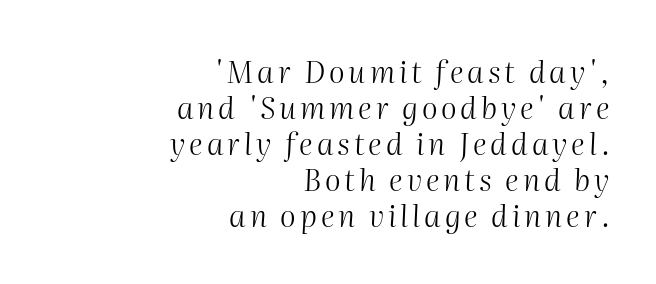
{"italic": "yes", "lean": "right", "slant_degrees": 2, "bold": "no", "weight": "light", "width": "normal", "stroke_contrast": "medium", "x_height": "medium", "monospaced": "no", "underline": "no", "align": "right", "line_spacing_ratio": 1.2, "glyph_px": 30}
